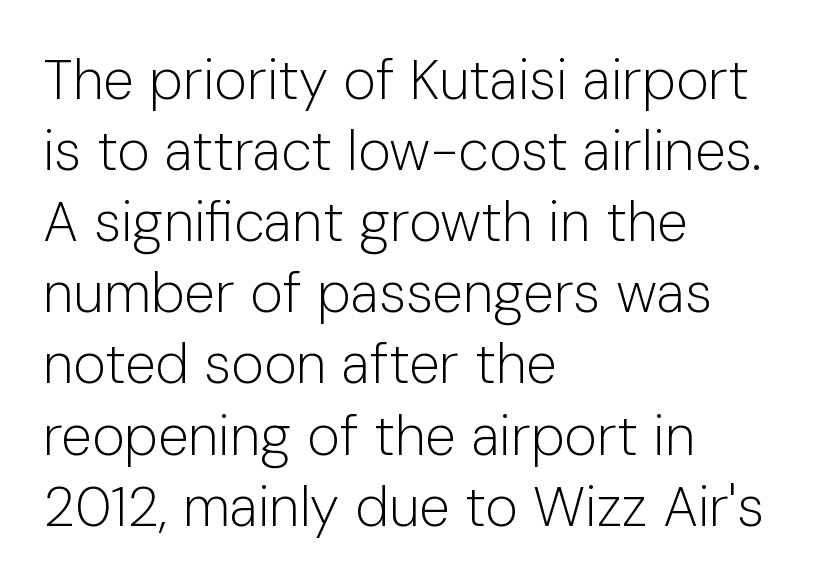
Q: Is the text bold? A: No.
Q: Is the text italic (slanted)? A: No, it is upright.
Q: Is the typeface a serif or a sans-serif typeface? A: Sans-serif.
Q: Is the text underlined? A: No.
Q: How is the paragraph aligned? A: Left-aligned.
Q: Is the spacing between letters normal or unusually wide? A: Normal.
Q: Is the spacing between lines tight, normal or loose? A: Normal.
Q: Width (condensed, normal, or wide)? A: Normal.
Q: Stroke contrast? A: Low.
Q: x-height? A: Medium.
Q: Monospaced? A: No.
